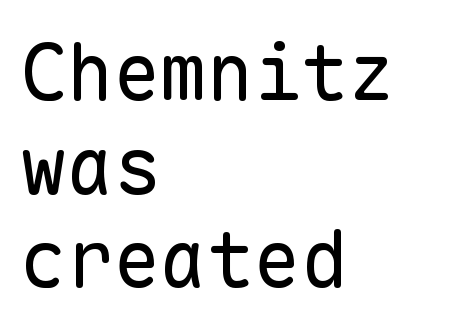
{"serif": "no", "italic": "no", "bold": "no", "weight": "regular", "width": "normal", "stroke_contrast": "low", "x_height": "medium", "monospaced": "yes", "underline": "no", "align": "left", "line_spacing_ratio": 1.2, "letter_spacing": "normal", "letter_spacing_em": 0.0, "glyph_px": 78}
